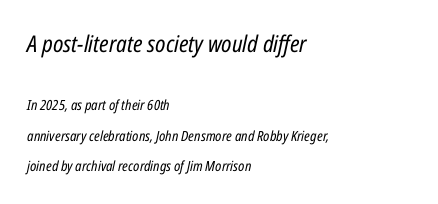
{"italic": "yes", "lean": "right", "slant_degrees": 12, "bold": "no", "underline": "no", "align": "left", "line_spacing": "loose", "line_spacing_ratio": 2.17, "letter_spacing": "normal", "letter_spacing_em": 0.0, "larger_block": "first", "size_ratio": 1.64, "glyph_px": 23}
